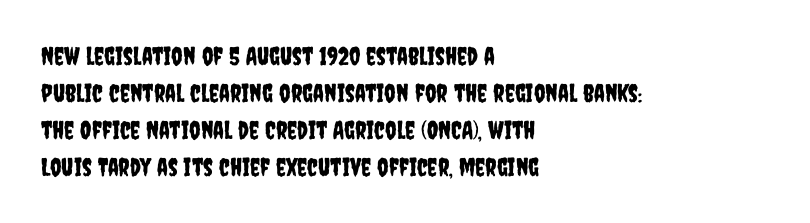
Q: Is the text italic (slanted)? A: No, it is upright.
Q: Is the text underlined? A: No.
Q: How is the paragraph aligned? A: Left-aligned.
Q: Is the spacing between letters normal or unusually wide? A: Normal.
Q: Is the spacing between lines tight, normal or loose? A: Normal.
